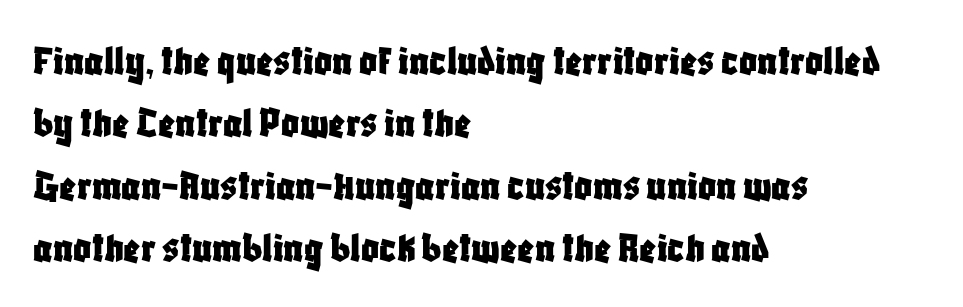
Honestly, the letter spacing is just normal — you wouldn't notice it. The space beneath each line is pristine and unruled. Compared with a centered layout, this one pins lines to the left instead. The passage shown is typed in a proportional face where columns would drift. Regarding serifs, this sample does without them.
